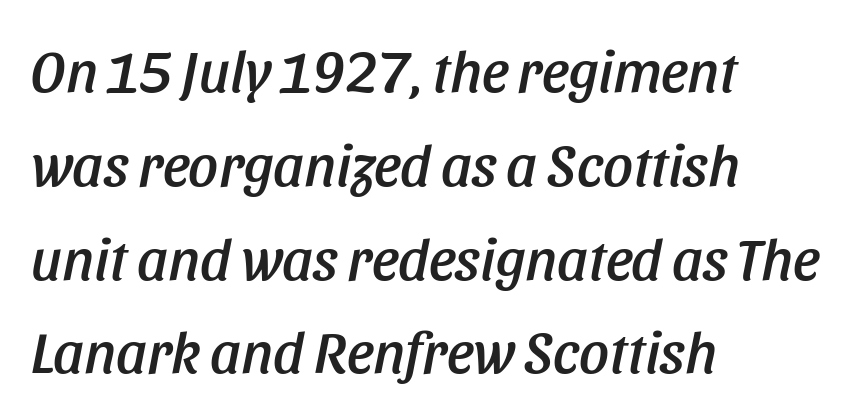
Q: Is the text italic (slanted)? A: Yes, it leans right by about 11 degrees.
Q: Is the text underlined? A: No.
Q: How is the paragraph aligned? A: Left-aligned.
Q: Is the spacing between letters normal or unusually wide? A: Normal.
Q: Is the spacing between lines tight, normal or loose? A: Normal.
Q: Width (condensed, normal, or wide)? A: Condensed.
Q: Stroke contrast? A: Low.
Q: x-height? A: Large.
Q: Monospaced? A: No.
